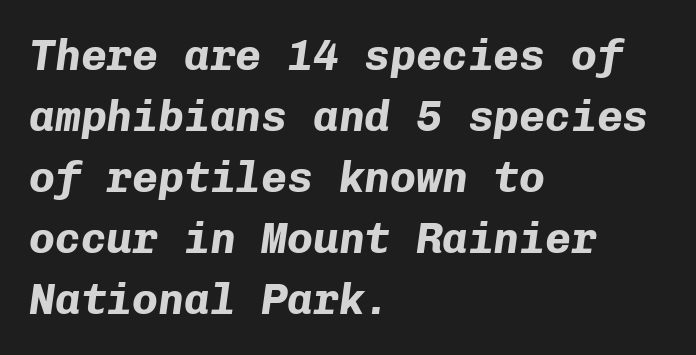
{"italic": "yes", "lean": "right", "slant_degrees": 8, "bold": "yes", "weight": "bold", "width": "normal", "stroke_contrast": "low", "x_height": "medium", "monospaced": "yes", "underline": "no", "align": "left", "line_spacing": "normal", "line_spacing_ratio": 1.42, "letter_spacing": "normal", "letter_spacing_em": 0.0, "glyph_px": 43}
